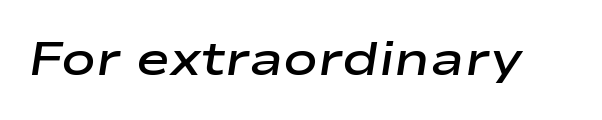
Proportional: the letters do not fall into vertical columns. The face used here is a semibold: visibly heavier than regular, lighter than bold. Students, note that the glyphs here touch the page at normal intervals. Letters rest on an invisible, unmarked baseline. A typesetter would mark this as italic.
